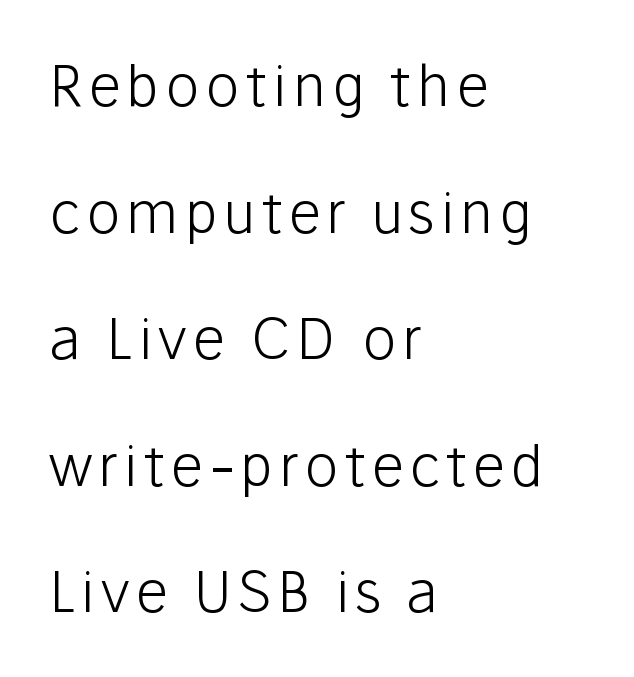
Q: Is the text bold? A: No.
Q: Is the text italic (slanted)? A: No, it is upright.
Q: Is the typeface a serif or a sans-serif typeface? A: Sans-serif.
Q: Is the text underlined? A: No.
Q: How is the paragraph aligned? A: Left-aligned.
Q: Is the spacing between lines tight, normal or loose? A: Loose.
Q: Width (condensed, normal, or wide)? A: Normal.
Q: Stroke contrast? A: Low.
Q: x-height? A: Medium.
Q: Monospaced? A: No.
